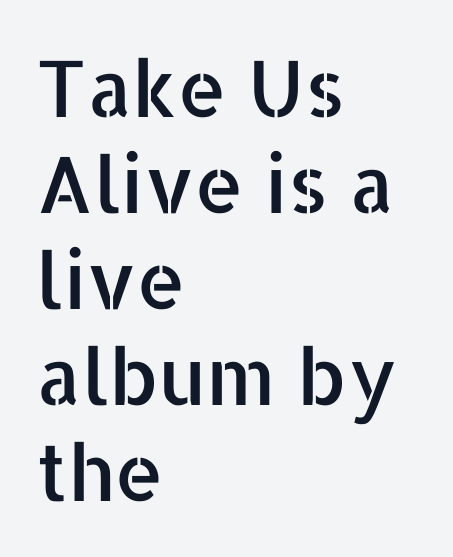
The image shows 78 px sans-serif type, upright; set left-aligned, line spacing 1.23x, normal letter spacing, not underlined; low stroke contrast and a medium x-height.
